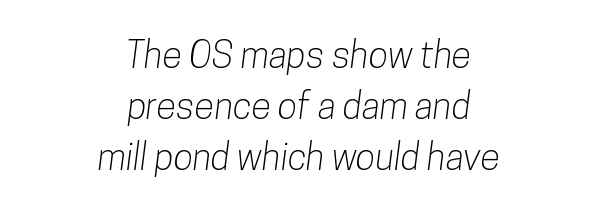
Compared with a flush-left layout, this one balances lines on the center instead. How are the letters spaced? Ordinarily, with no added tracking. Regarding leading, the lines here are spaced in the standard way. Quick note: underline off. A typesetter would call this proportional, since set widths differ per character. Note: no serifs on the glyphs.
